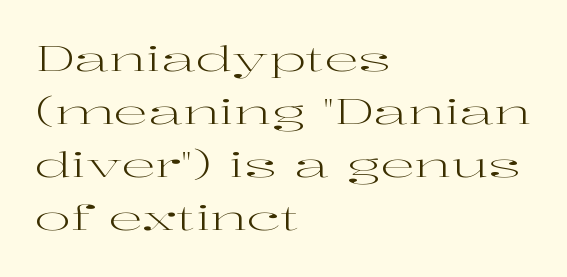
Each word holds together tightly as a unit, with standard inter-letter gaps. Ordinary non-slanted type is in use. These glyphs show unthickened strokes, regular width or finer. Serif or sans? Serif — the stroke terminals have little feet. Note the varied advance widths — an 'i' is clearly narrower than an 'm'.
